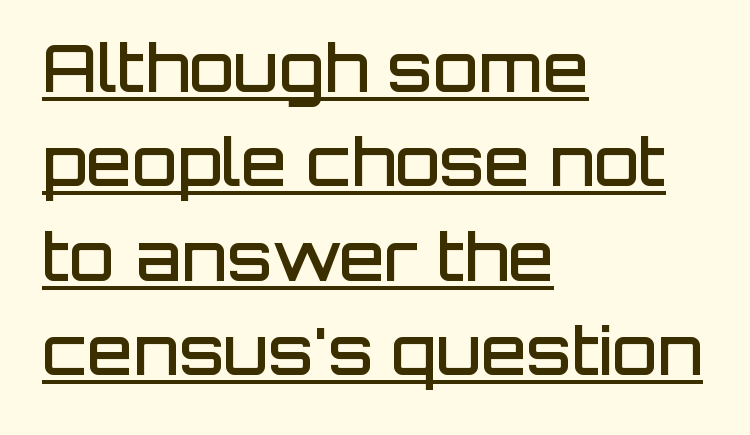
{"serif": "no", "italic": "no", "bold": "semi", "weight": "semibold", "width": "normal", "stroke_contrast": "low", "x_height": "large", "monospaced": "no", "underline": "yes", "align": "left", "line_spacing": "normal", "line_spacing_ratio": 1.43, "letter_spacing": "normal", "letter_spacing_em": 0.0, "glyph_px": 66}
